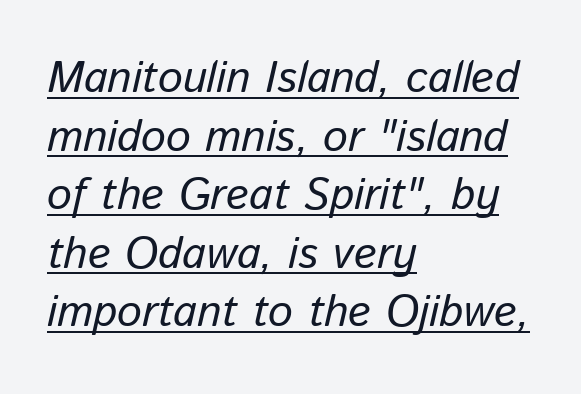
{"italic": "yes", "lean": "right", "slant_degrees": 13, "width": "normal", "stroke_contrast": "low", "x_height": "medium", "monospaced": "no", "underline": "yes", "align": "left", "line_spacing": "normal", "line_spacing_ratio": 1.33, "letter_spacing": "normal", "letter_spacing_em": 0.0, "glyph_px": 44}
